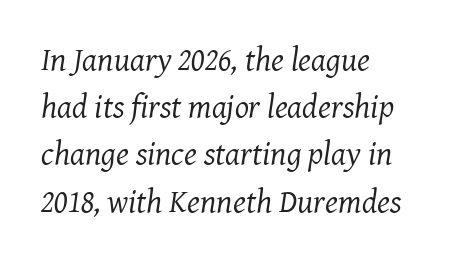
Weight: regular or lighter. An italicized treatment has been applied to the whole sample. Font category for this specimen: serif. Interline gaps are of average width in this sample.
